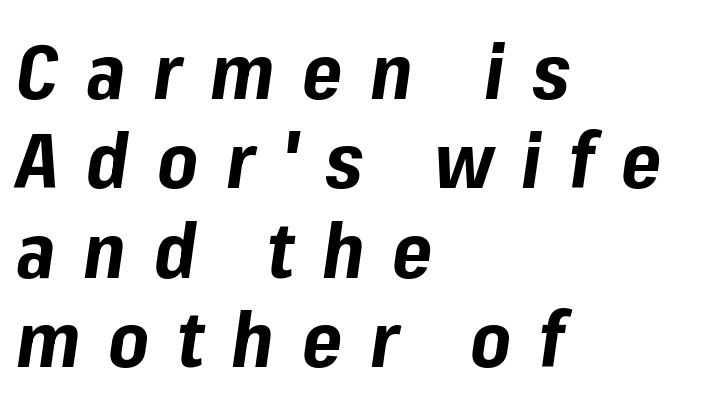
The image shows 77 px bold type, italic (leaning right); set left-aligned, line spacing 1.16x, unusually wide letter spacing (+0.36 em), not underlined; low stroke contrast and a medium x-height.
